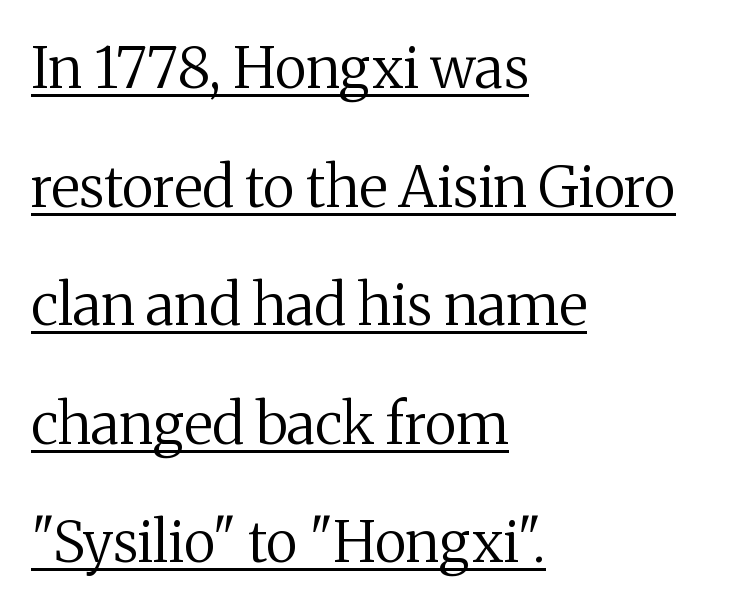
{"serif": "yes", "italic": "no", "bold": "no", "weight": "regular", "width": "normal", "stroke_contrast": "medium", "x_height": "medium", "monospaced": "no", "underline": "yes", "align": "left", "line_spacing": "loose", "line_spacing_ratio": 2.08, "letter_spacing": "normal", "letter_spacing_em": 0.0, "glyph_px": 57}
